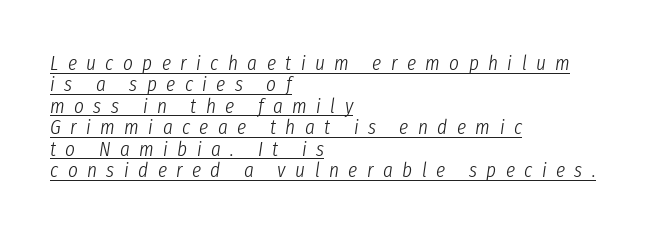
The image shows 21 px text type, italic (leaning right); set left-aligned, tight line spacing (1.02x), unusually wide letter spacing (+0.45 em), underlined.
